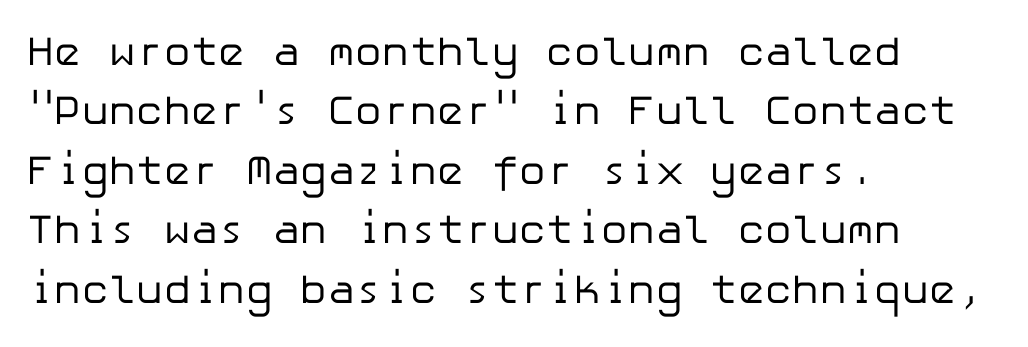
{"serif": "no", "italic": "no", "bold": "no", "weight": "regular", "width": "normal", "stroke_contrast": "low", "x_height": "medium", "underline": "no", "align": "left", "line_spacing": "normal", "line_spacing_ratio": 1.45, "letter_spacing": "normal", "letter_spacing_em": 0.0, "glyph_px": 41}
